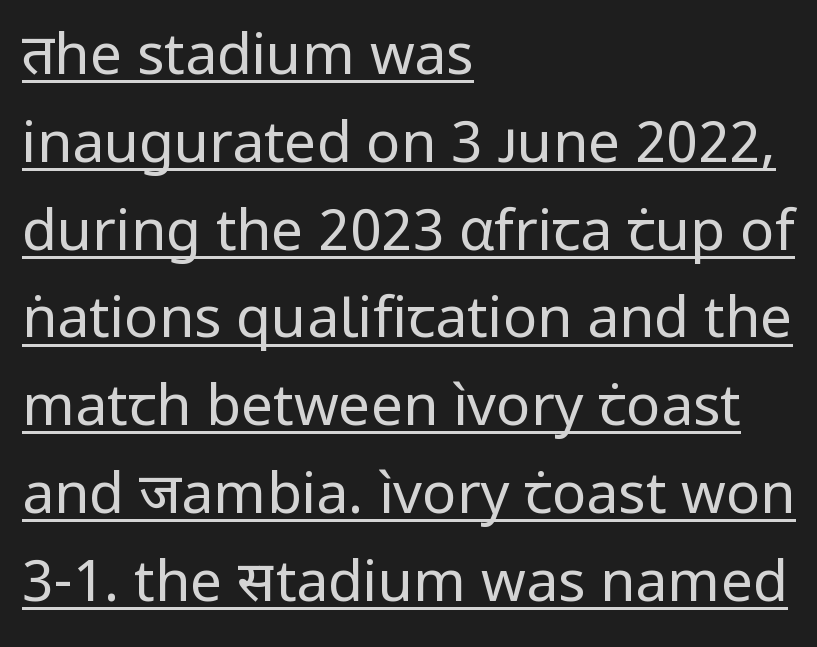
Horizontal alignment here is leftward, the default for most running prose. These lines are rendered in a variable-pitch font. These lines sit exactly where default settings would place them. The font sits on the lighter half of the weight spectrum, regular included. The typesetter has applied underlining to the passage shown. The letters stand upright; this is a roman face.
